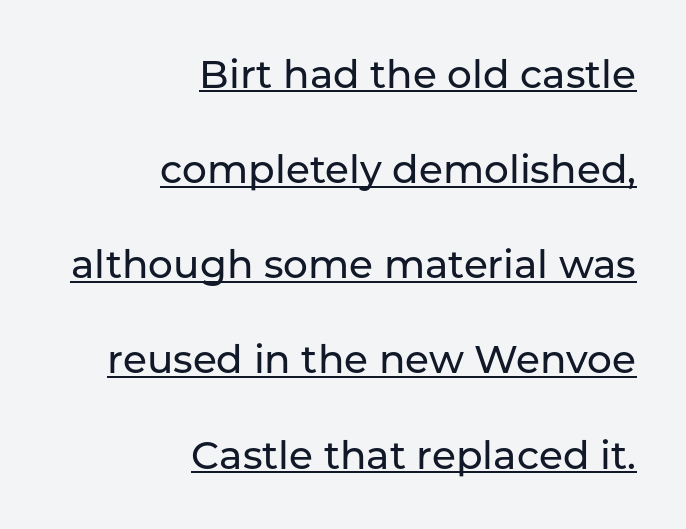
{"serif": "no", "italic": "no", "width": "normal", "stroke_contrast": "low", "x_height": "medium", "monospaced": "no", "underline": "yes", "align": "right", "line_spacing": "loose", "line_spacing_ratio": 2.44, "letter_spacing": "normal", "letter_spacing_em": 0.0, "glyph_px": 39}
